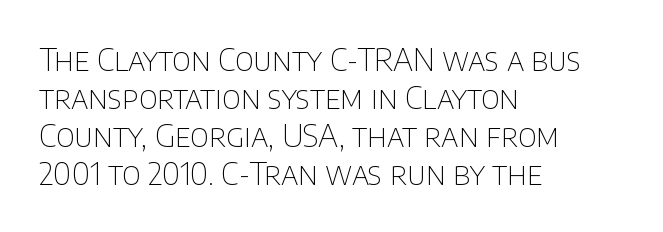
Vertical stems look standard width or narrower in stroke. Regarding serifs, this sample does without them. The zone under the glyphs is completely vacant. Observe the ordinary spacing: letters are neighbours, not strangers. Varying glyph widths throughout — classic text-font behaviour. The setting favours the left margin, as ordinary paragraphs usually do.
